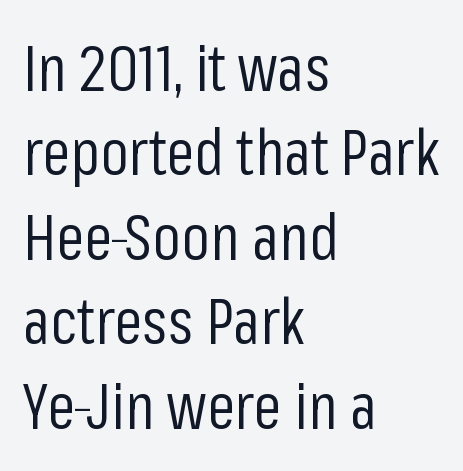
The image shows 63 px regular-weight, condensed sans-serif type, upright; set left-aligned, normal line spacing (1.34x), normal letter spacing, not underlined; low stroke contrast and a medium x-height.
